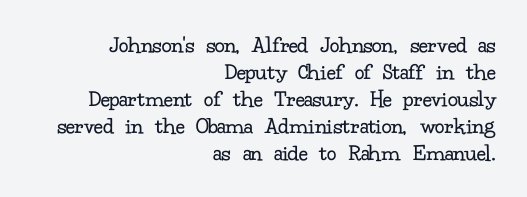
{"italic": "no", "bold": "no", "underline": "no", "align": "right", "line_spacing": "tight", "line_spacing_ratio": 1.12, "letter_spacing": "normal", "letter_spacing_em": 0.0, "glyph_px": 24}
